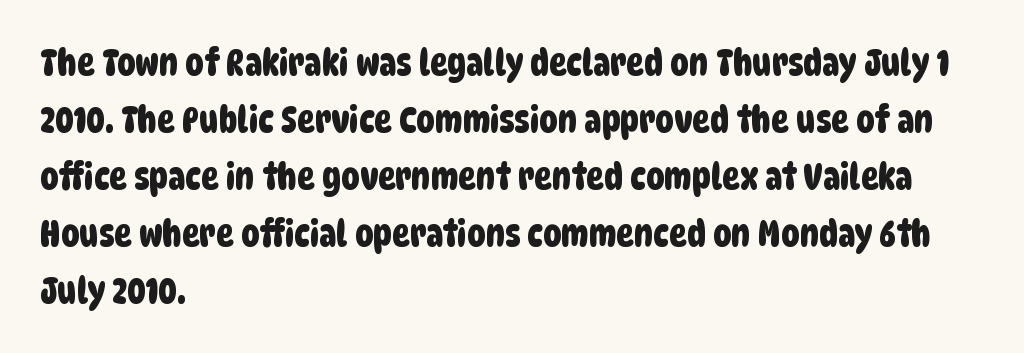
The gap between lines stays unmarked. The space between consecutive lines is moderate. This sample uses a sans-serif face. Letter spacing: default.
